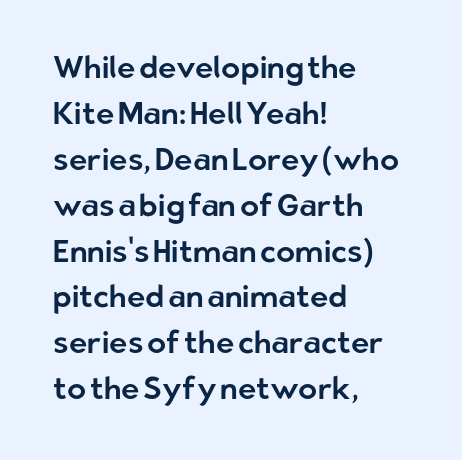
The image shows 31 px sans-serif type, upright; set left-aligned, normal line spacing (1.48x), normal letter spacing, not underlined; low stroke contrast and a medium x-height.
